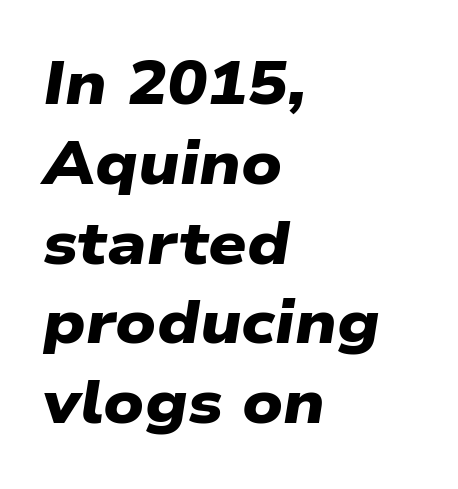
Q: Is the text bold? A: Yes.
Q: Is the typeface a serif or a sans-serif typeface? A: Sans-serif.
Q: Is the text underlined? A: No.
Q: How is the paragraph aligned? A: Left-aligned.
Q: Is the spacing between letters normal or unusually wide? A: Normal.
Q: Is the spacing between lines tight, normal or loose? A: Normal.
Q: Width (condensed, normal, or wide)? A: Wide.
Q: Stroke contrast? A: Low.
Q: x-height? A: Medium.
Q: Monospaced? A: No.
